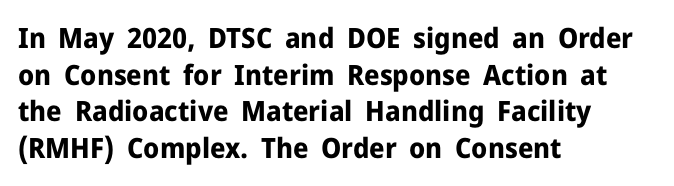
The image shows 28 px bold sans-serif type, upright; set left-aligned, normal line spacing (1.31x), normal letter spacing, not underlined; low stroke contrast and a medium x-height.
